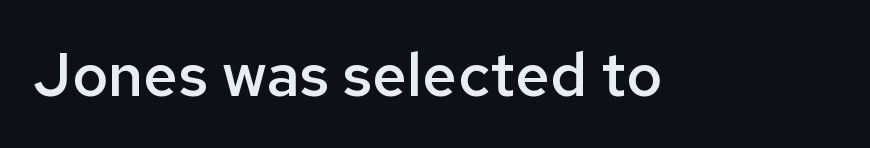
{"serif": "no", "italic": "no", "bold": "semi", "weight": "semibold", "width": "normal", "stroke_contrast": "low", "x_height": "medium", "monospaced": "no", "underline": "no", "letter_spacing": "normal", "letter_spacing_em": 0.0, "glyph_px": 61}
